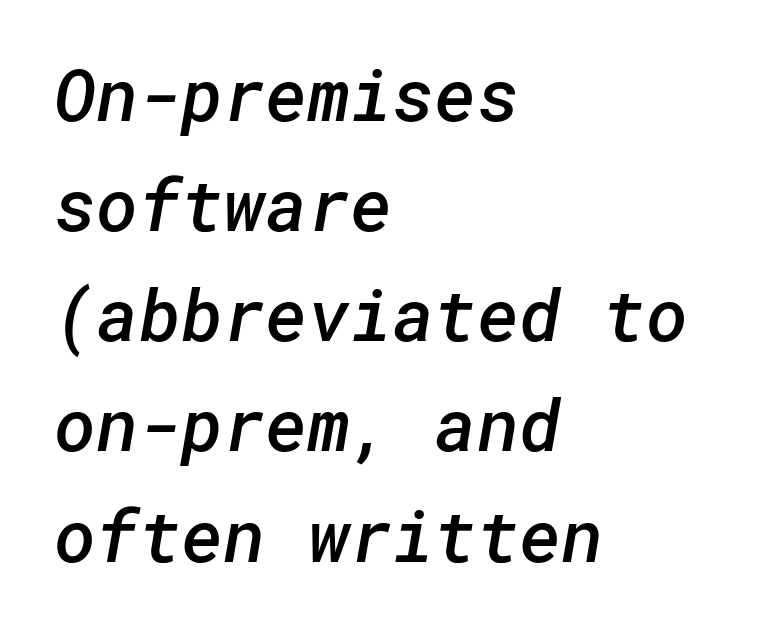
{"serif": "no", "bold": "semi", "weight": "semibold", "width": "normal", "stroke_contrast": "low", "x_height": "medium", "underline": "no", "align": "left", "line_spacing": "normal", "line_spacing_ratio": 1.53, "letter_spacing": "normal", "letter_spacing_em": 0.0, "glyph_px": 72}
